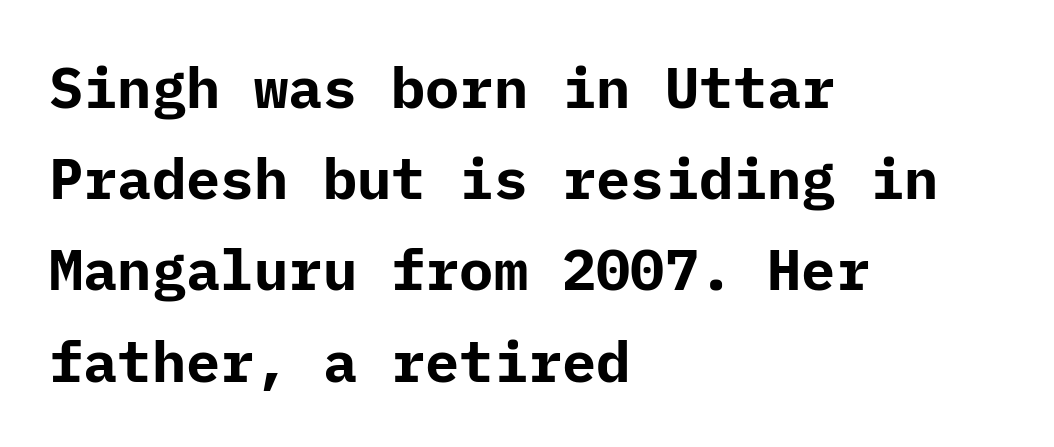
The type is set solid horizontally, with unmodified tracking. Quick note: underline off. Nope, no serifs anywhere on these letters. These lines sit exactly where default settings would place them. The typography opts for an upright posture over an oblique one. Casual observation: everything's shoved over to the left.
